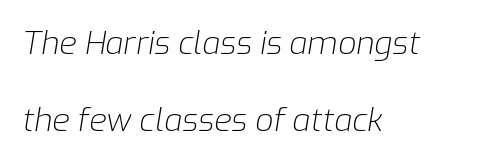
Beneath every word, the page is bare. The passage shown is typed in a proportional face where columns would drift. The typesetting does not lean heavy: it is not bold. A typesetter would call this zero additional tracking. Teacher's note: observe the even left margin — that is flush-left alignment. These lines were composed using italics.
